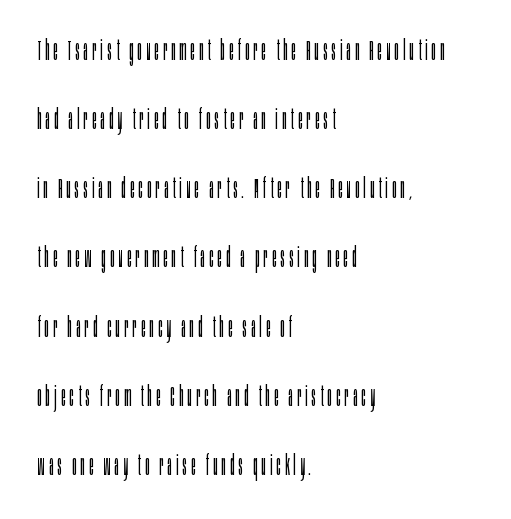
{"serif": "no", "italic": "no", "bold": "no", "weight": "light", "width": "condensed", "stroke_contrast": "low", "x_height": "large", "monospaced": "no", "underline": "no", "align": "left", "line_spacing": "loose", "line_spacing_ratio": 2.47, "glyph_px": 28}
